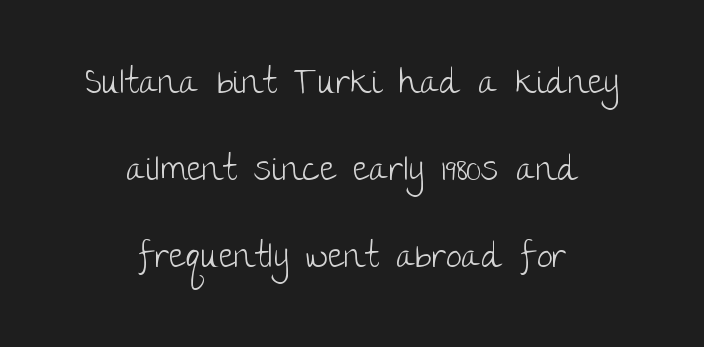
The image shows 35 px light sans-serif type, upright; set centered, loose line spacing (2.48x), normal letter spacing, not underlined; low stroke contrast and a large x-height.
